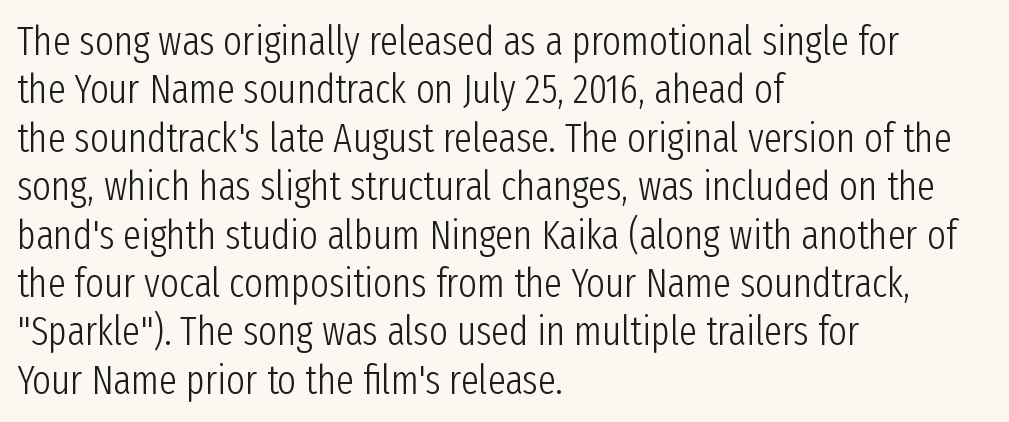
{"serif": "no", "italic": "no", "bold": "no", "weight": "light", "width": "condensed", "stroke_contrast": "low", "x_height": "medium", "monospaced": "no", "underline": "no", "align": "left", "line_spacing_ratio": 1.21, "letter_spacing": "normal", "letter_spacing_em": 0.0, "glyph_px": 40}
